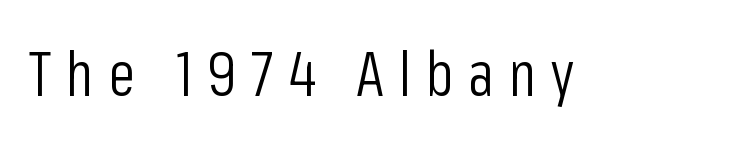
Compared with a typical body face, this is equally light or lighter still. Think of a printed novel: that variable character pitch is what you see here. Each row of text sits above clean, open space. Style check: upright.
